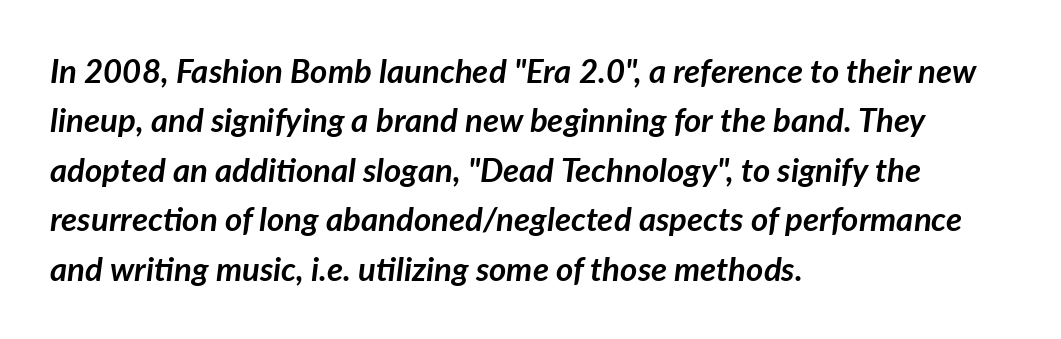
This rendering uses left alignment, leaving the right contour irregular. Whoever set this chose a conventional vertical rhythm. This is oblique type, the kind used for emphasis or titles. Caption: standard tracking, unaltered.
